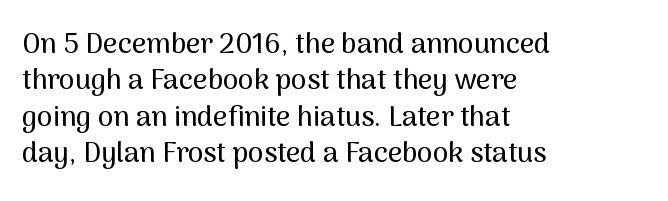
Q: Is the text italic (slanted)? A: No, it is upright.
Q: Is the typeface a serif or a sans-serif typeface? A: Sans-serif.
Q: Is the text underlined? A: No.
Q: How is the paragraph aligned? A: Left-aligned.
Q: Is the spacing between letters normal or unusually wide? A: Normal.
Q: Is the spacing between lines tight, normal or loose? A: Normal.
Q: Width (condensed, normal, or wide)? A: Normal.
Q: Stroke contrast? A: Medium.
Q: x-height? A: Medium.
Q: Monospaced? A: No.
